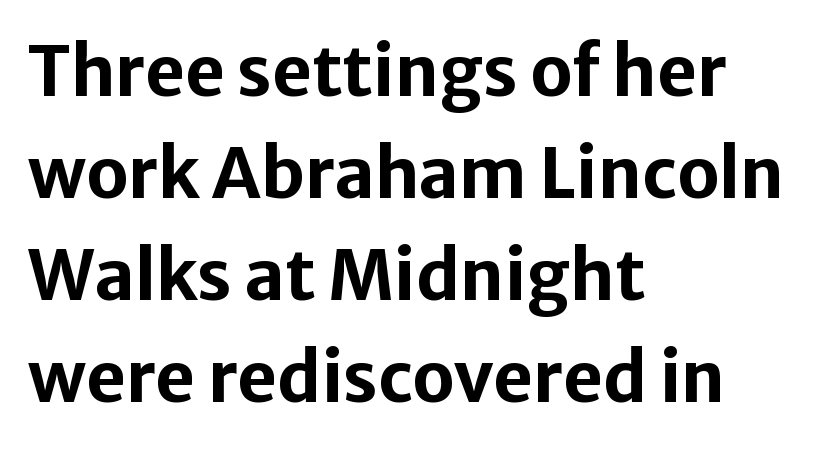
The image shows 69 px bold sans-serif type, upright; set left-aligned, normal line spacing (1.48x), normal letter spacing, not underlined; low stroke contrast and a medium x-height.
